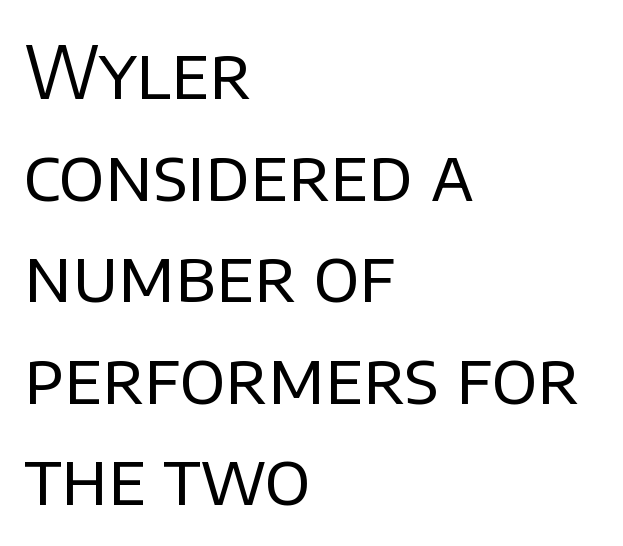
{"serif": "no", "italic": "no", "bold": "no", "weight": "regular", "width": "normal", "stroke_contrast": "low", "x_height": "large", "monospaced": "no", "underline": "no", "align": "left", "line_spacing": "normal", "line_spacing_ratio": 1.41, "letter_spacing": "normal", "letter_spacing_em": 0.0, "glyph_px": 72}
